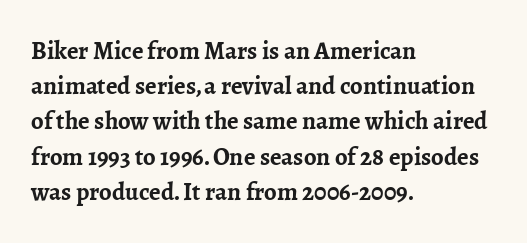
The image shows 25 px bold type, upright; set left-aligned, normal line spacing (1.41x), normal letter spacing, not underlined.
